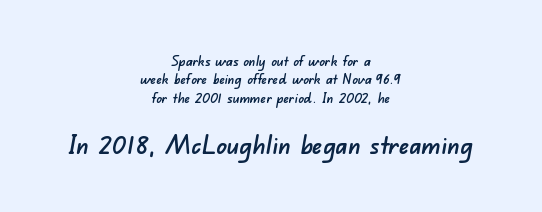
{"underline": "no", "align": "center", "line_spacing": "normal", "line_spacing_ratio": 1.31, "letter_spacing": "normal", "letter_spacing_em": 0.0, "larger_block": "second", "size_ratio": 1.86, "glyph_px": 26}
